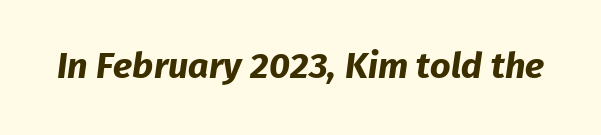
The image shows 36 px bold sans-serif type; set normal letter spacing, not underlined; low stroke contrast and a medium x-height.
